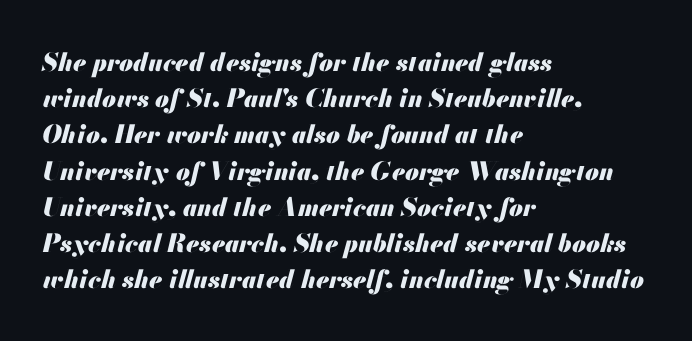
The image shows 25 px bold type, italic (leaning right); set left-aligned, normal line spacing (1.45x), normal letter spacing, not underlined.
